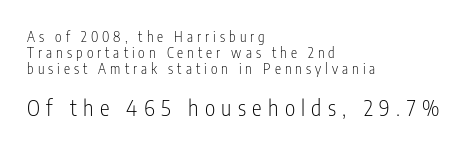
The image shows 22 px text type, upright; set left-aligned, line spacing 1.16x, unusually wide letter spacing (+0.29 em), not underlined; the second (bottom) block is 1.57x larger.
